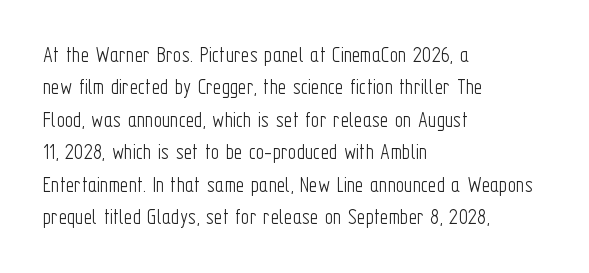
{"italic": "no", "bold": "no", "underline": "no", "align": "left", "line_spacing": "normal", "line_spacing_ratio": 1.41, "letter_spacing": "normal", "letter_spacing_em": 0.0, "glyph_px": 23}
